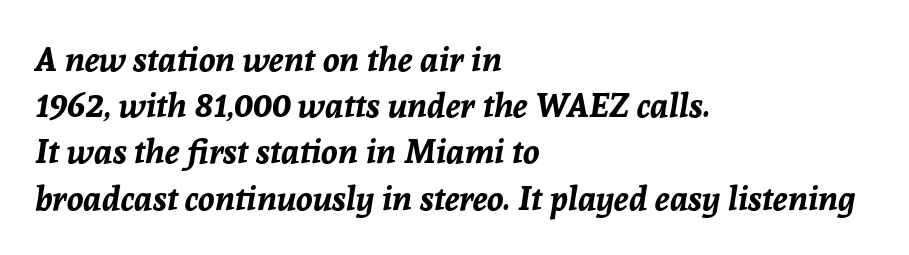
Bold? Absolutely — the strokes are thick and heavy. The glyphs are unaccompanied by any horizontal stroke below them. The typesetter chose a ragged-right arrangement here. Here the designer chose a conventional face with non-uniform glyph widths.
